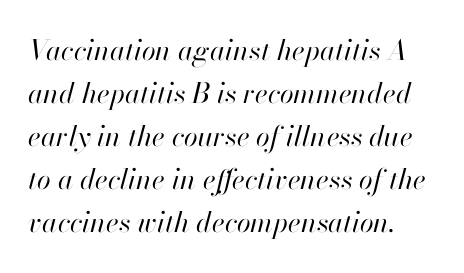
The line-height multiplier appears to be the usual default. Emphasis-style slanted type is in use. Weight: not bold — regular or lighter. Caption: multi-line text, flush left, ragged right.
